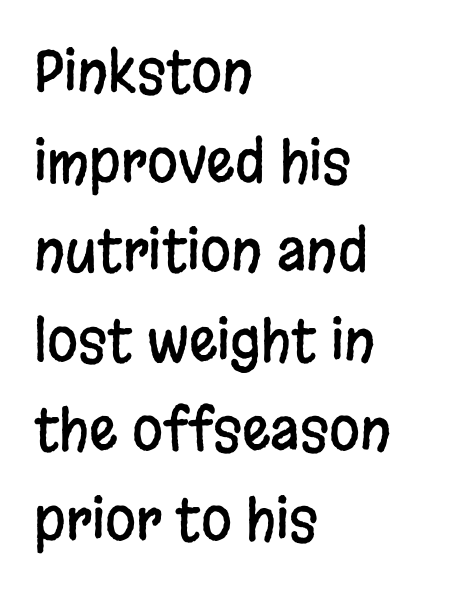
{"serif": "no", "italic": "no", "width": "condensed", "stroke_contrast": "low", "x_height": "large", "monospaced": "no", "underline": "no", "align": "left", "line_spacing": "normal", "line_spacing_ratio": 1.6, "letter_spacing": "normal", "letter_spacing_em": 0.0, "glyph_px": 56}
